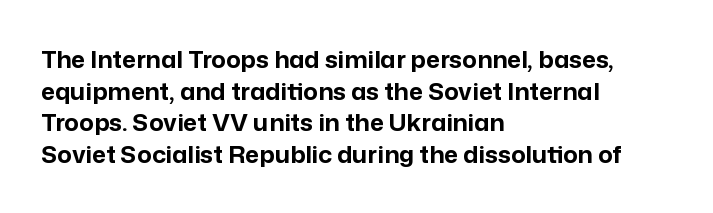
Honestly, the letter spacing is just normal — you wouldn't notice it. One glance says typical: line gaps are just what's usual. These lines stack with their left ends in a neat column. The type sits square on the baseline with zero lean. Descender tails drop into unmarked territory. How heavy is the stroke? Heavy — this is a bold.
